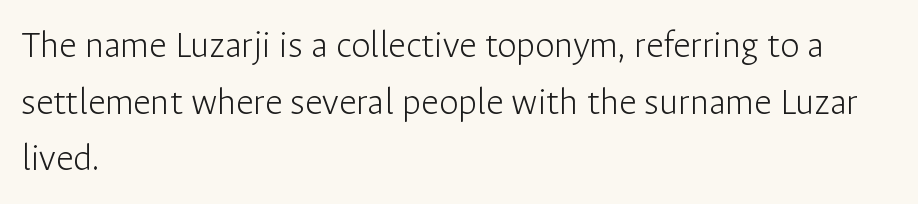
The image shows 39 px light sans-serif type, upright; set left-aligned, normal line spacing (1.45x), normal letter spacing, not underlined; low stroke contrast and a medium x-height.
